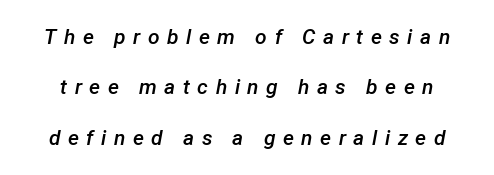
The horizontal fit of the characters is loose and conspicuously gappy. This sample trades compactness for vertical openness between lines. Emphasis by weight is partial: semibold. A typesetter would mark this as italic. The gap between lines stays unmarked.
